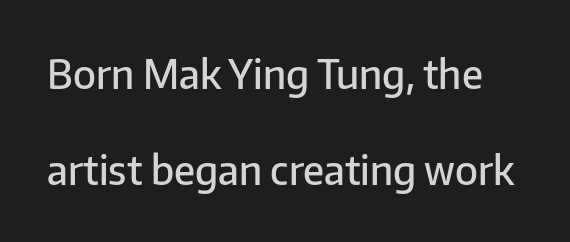
{"serif": "no", "italic": "no", "bold": "semi", "weight": "semibold", "width": "normal", "stroke_contrast": "low", "x_height": "medium", "monospaced": "no", "underline": "no", "line_spacing": "loose", "line_spacing_ratio": 2.41, "letter_spacing": "normal", "letter_spacing_em": 0.0, "glyph_px": 40}
